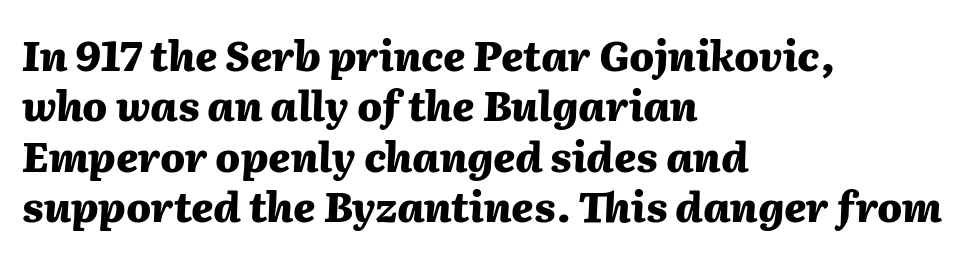
{"italic": "yes", "lean": "right", "slant_degrees": 2, "bold": "yes", "weight": "heavy", "width": "normal", "stroke_contrast": "medium", "x_height": "medium", "monospaced": "no", "underline": "no", "align": "left", "line_spacing_ratio": 1.23, "letter_spacing": "normal", "letter_spacing_em": 0.0, "glyph_px": 41}
